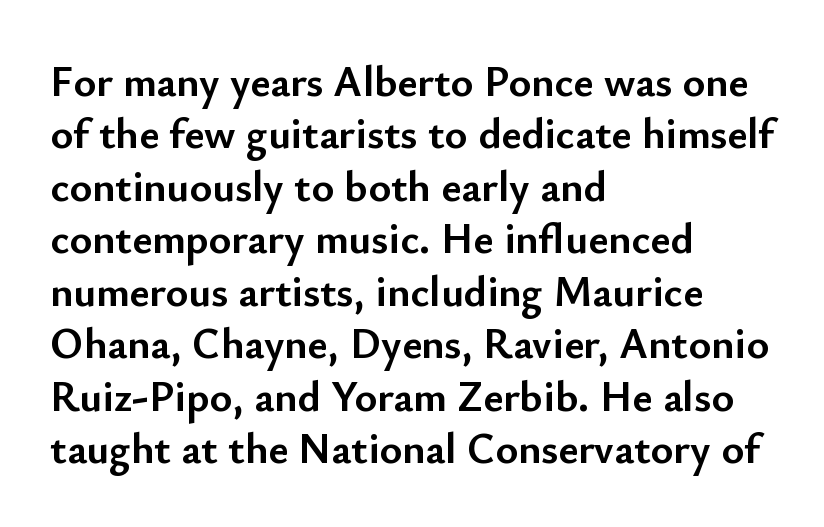
Is this a sans? Yes — the strokes have no serifs. Style check: upright. Spacing between characters is what you'd get straight out of the box. Anything drawn beneath the words? Only blank space. Left-aligned paragraph, ragged on the right. Think of a printed novel: that variable character pitch is what you see here.
